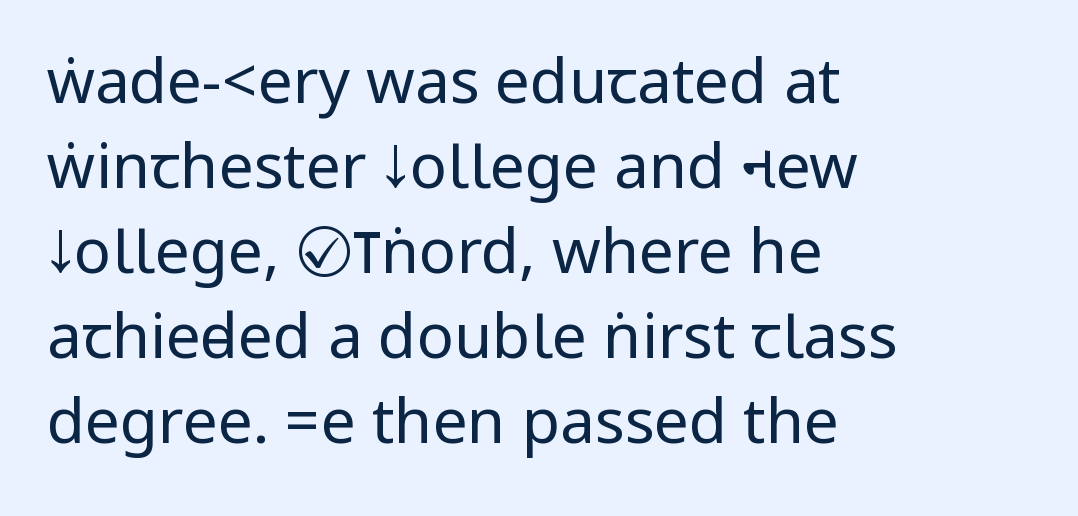
Just letters on the line, the space beneath them empty. Line spacing here is normal. Regarding serifs, this sample does without them. Default kerning and tracking; the words read as compact shapes. Teacher's note: observe the even left margin — that is flush-left alignment. A quiet, ordinary-to-light weight characterises the typeface.
